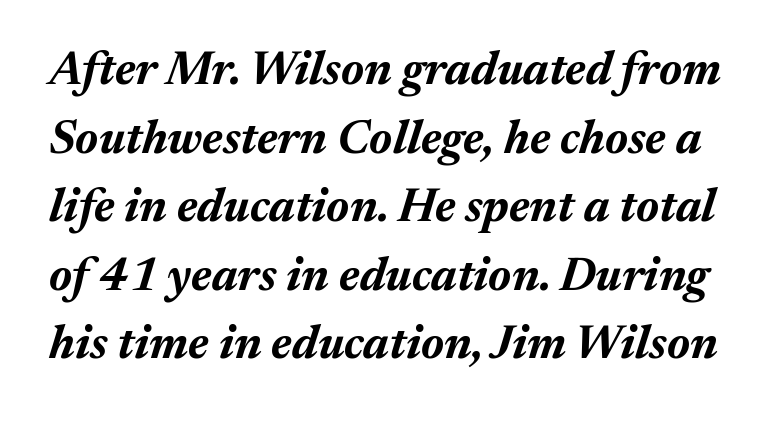
The image shows 47 px bold type, italic (leaning right); set normal line spacing (1.46x), normal letter spacing, not underlined; medium stroke contrast and a medium x-height.
